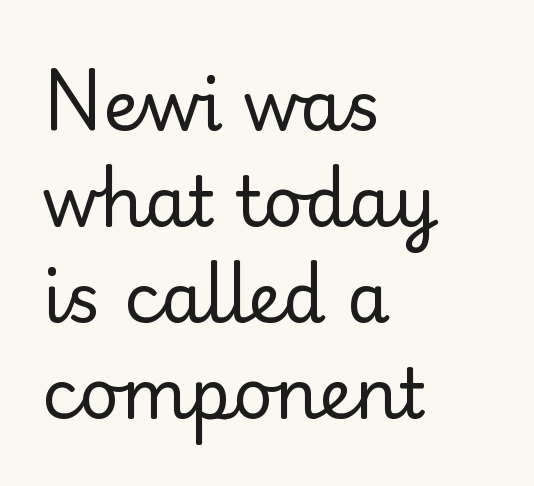
Q: Is the text bold? A: No.
Q: Is the text italic (slanted)? A: No, it is upright.
Q: Is the typeface a serif or a sans-serif typeface? A: Sans-serif.
Q: Is the text underlined? A: No.
Q: How is the paragraph aligned? A: Left-aligned.
Q: Is the spacing between letters normal or unusually wide? A: Normal.
Q: Is the spacing between lines tight, normal or loose? A: Normal.
Q: Width (condensed, normal, or wide)? A: Normal.
Q: Stroke contrast? A: Low.
Q: x-height? A: Small.
Q: Monospaced? A: No.
